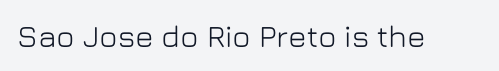
Q: Is the text italic (slanted)? A: No, it is upright.
Q: Is the typeface a serif or a sans-serif typeface? A: Sans-serif.
Q: Is the text underlined? A: No.
Q: Is the spacing between letters normal or unusually wide? A: Normal.
Q: Width (condensed, normal, or wide)? A: Normal.
Q: Stroke contrast? A: Low.
Q: x-height? A: Medium.
Q: Monospaced? A: No.
